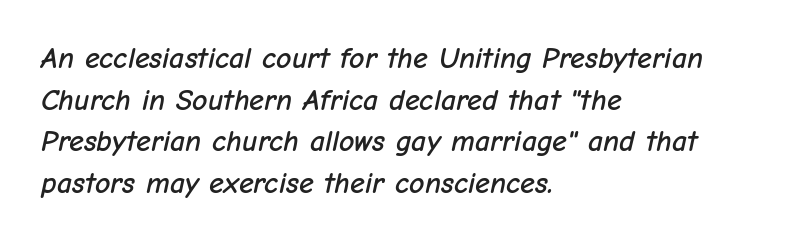
Q: Is the text italic (slanted)? A: Yes, it leans right by about 12 degrees.
Q: Is the text underlined? A: No.
Q: How is the paragraph aligned? A: Left-aligned.
Q: Is the spacing between letters normal or unusually wide? A: Normal.
Q: Is the spacing between lines tight, normal or loose? A: Normal.
Q: Width (condensed, normal, or wide)? A: Normal.
Q: Stroke contrast? A: Low.
Q: x-height? A: Medium.
Q: Monospaced? A: No.
